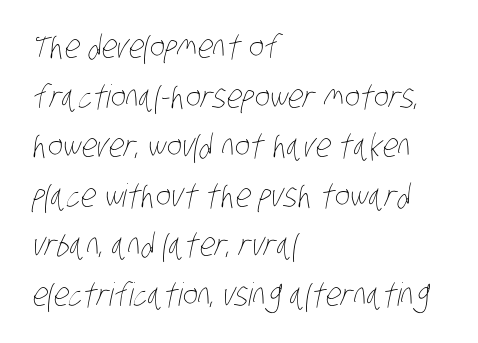
{"bold": "no", "weight": "thin", "width": "condensed", "stroke_contrast": "low", "x_height": "large", "monospaced": "no", "underline": "no", "align": "left", "line_spacing": "normal", "line_spacing_ratio": 1.55, "letter_spacing": "normal", "letter_spacing_em": 0.0, "glyph_px": 32}
